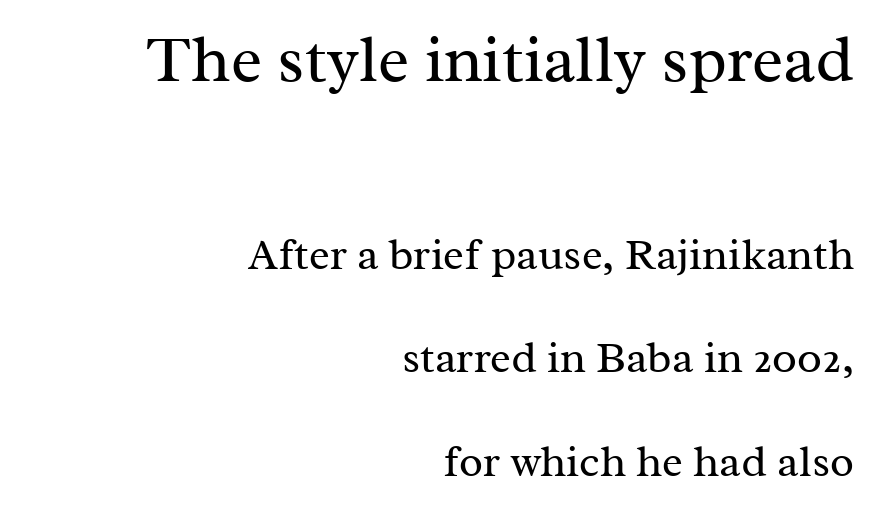
Q: Is the text bold? A: No.
Q: Is the text italic (slanted)? A: No, it is upright.
Q: Is the typeface a serif or a sans-serif typeface? A: Serif.
Q: Is the text underlined? A: No.
Q: How is the paragraph aligned? A: Right-aligned.
Q: Is the spacing between letters normal or unusually wide? A: Normal.
Q: Is the spacing between lines tight, normal or loose? A: Loose.
Q: Which block of text is set in a larger size, the first (top) or the second (bottom)? A: The first (top) one.
Q: Width (condensed, normal, or wide)? A: Normal.
Q: Stroke contrast? A: Medium.
Q: x-height? A: Medium.
Q: Monospaced? A: No.
